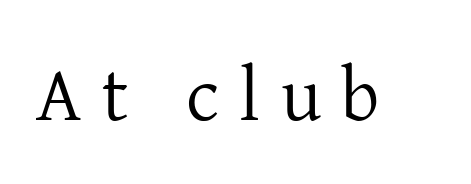
The letters advance in unequal steps, a hallmark of proportional type. Unmarked baselines from the first word to the last. The typesetting does not lean heavy: it is not bold. What stands out about the letter spacing? Its width — letters are far apart. Old-style or modern, the face here clearly has serifs. Posture: straight, roman, zero tilt.
